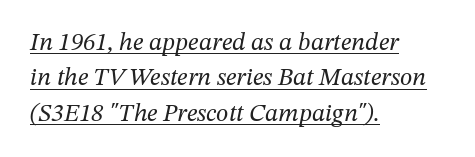
The image shows 25 px text type, italic (leaning right); set left-aligned, normal line spacing (1.42x), normal letter spacing, underlined.
